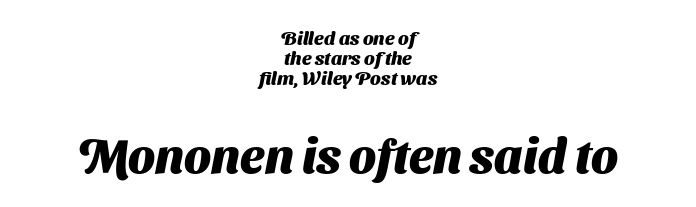
Regarding leading, the lines here are crowded together. Short and long lines alike share a common midpoint. The more generous point size was reserved for the lower chunk. Between one letter and the next there's only the usual sliver of space. Rule under the text: the space is simply empty. These words are printed bold, with thick strokes throughout.
